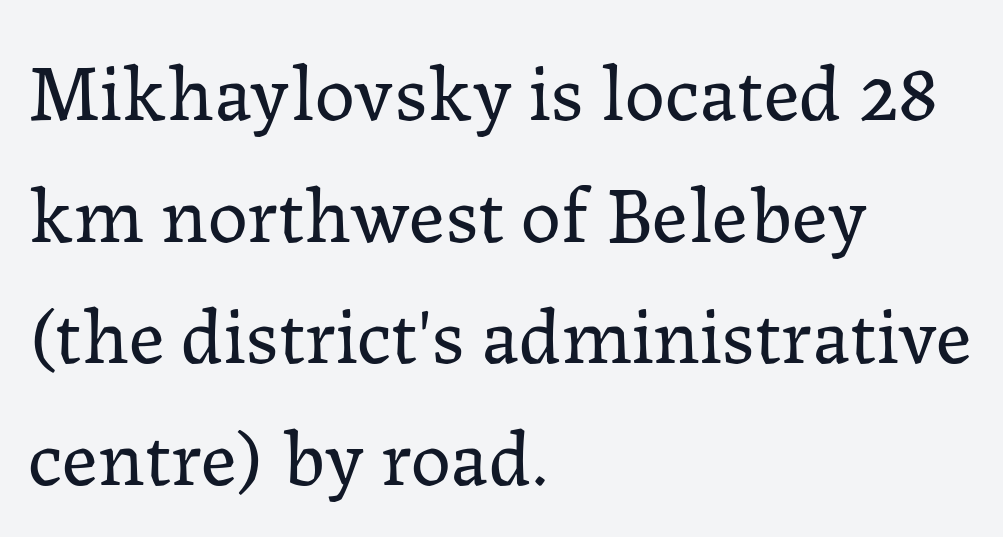
{"serif": "yes", "italic": "no", "bold": "no", "weight": "regular", "width": "normal", "stroke_contrast": "low", "x_height": "medium", "monospaced": "no", "underline": "no", "align": "left", "line_spacing": "normal", "line_spacing_ratio": 1.52, "letter_spacing": "normal", "letter_spacing_em": 0.0, "glyph_px": 80}
